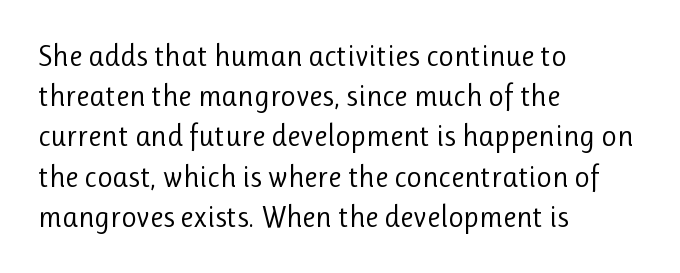
The image shows 30 px regular-weight sans-serif type, upright; set left-aligned, normal line spacing (1.34x), normal letter spacing, not underlined; low stroke contrast and a medium x-height.
